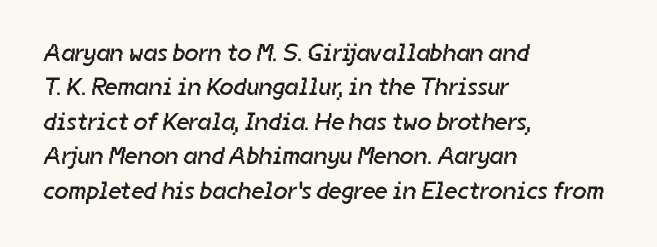
The image shows 25 px text type; set left-aligned, normal line spacing (1.38x), normal letter spacing, not underlined.
